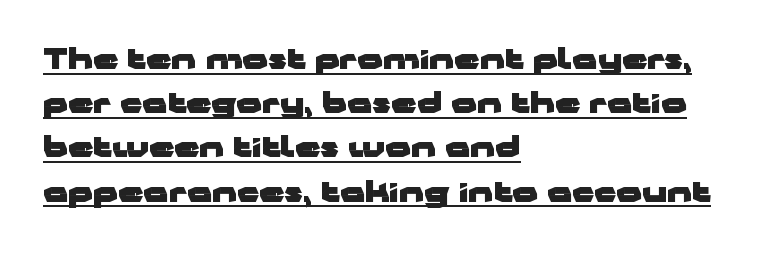
{"serif": "no", "italic": "no", "bold": "yes", "weight": "heavy", "width": "wide", "stroke_contrast": "low", "x_height": "medium", "monospaced": "no", "underline": "yes", "align": "left", "line_spacing": "normal", "line_spacing_ratio": 1.58, "letter_spacing": "normal", "letter_spacing_em": 0.0, "glyph_px": 28}
